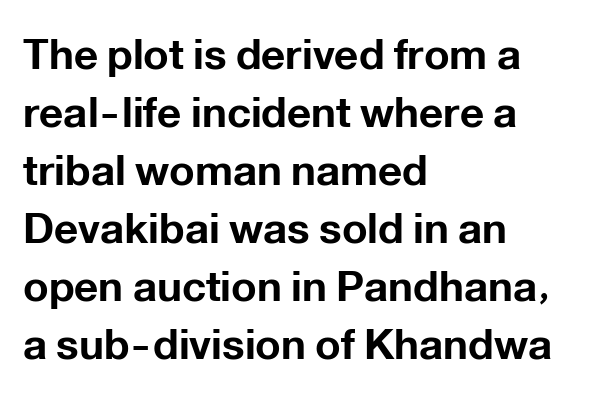
{"serif": "no", "italic": "no", "bold": "yes", "weight": "bold", "width": "normal", "stroke_contrast": "low", "x_height": "medium", "monospaced": "no", "underline": "no", "align": "left", "line_spacing": "normal", "line_spacing_ratio": 1.38, "letter_spacing": "normal", "letter_spacing_em": 0.0, "glyph_px": 42}
